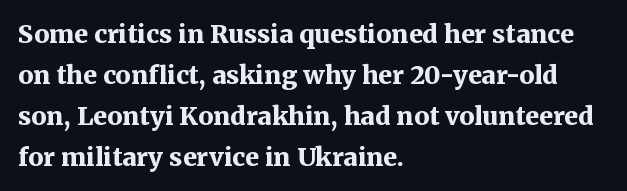
{"italic": "no", "bold": "yes", "underline": "no", "align": "left", "line_spacing": "normal", "line_spacing_ratio": 1.64, "letter_spacing": "normal", "letter_spacing_em": 0.0, "glyph_px": 25}
